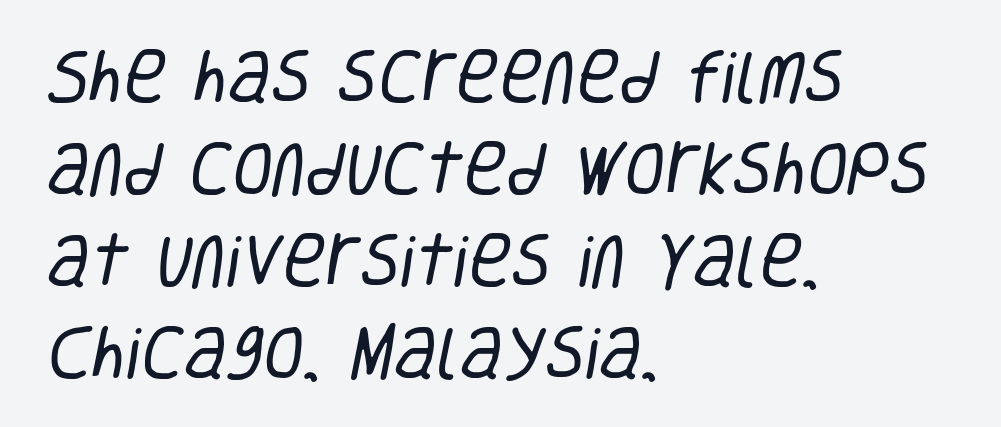
The passage shown stacks its lines at a standard gap. Letterform terminals end flat and unadorned throughout the passage. Notice how the passage keeps a crisp vertical edge on the left only. The face used here is proportionally spaced, like ordinary book or web type. Think standard paragraph weight, or any step lighter than that.
